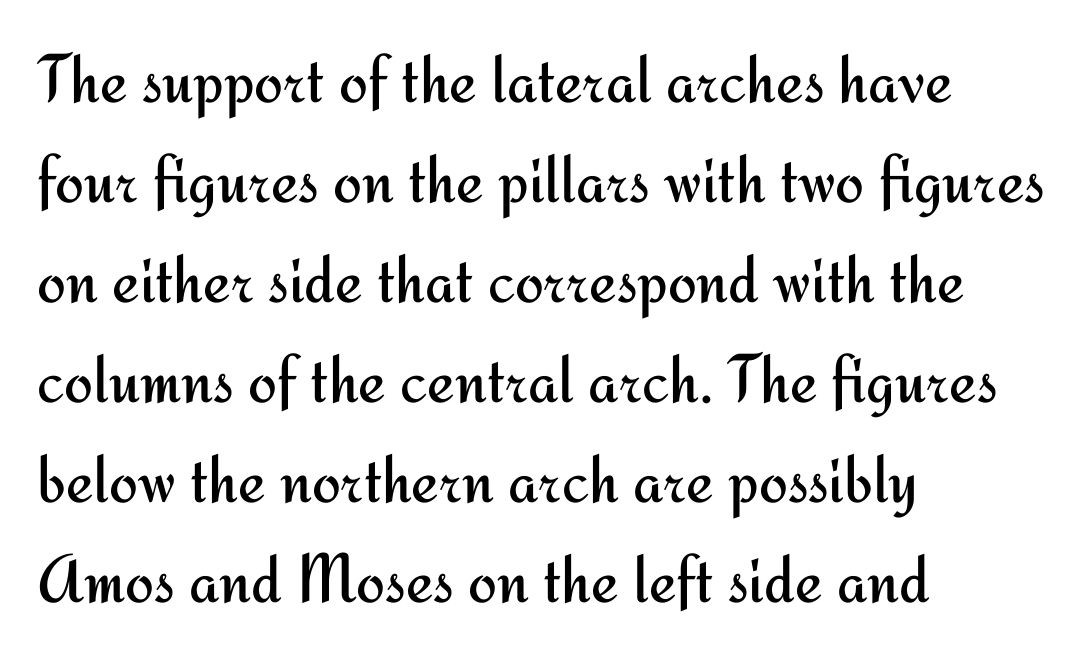
The image shows 69 px regular-weight sans-serif type, upright; set left-aligned, normal line spacing (1.45x), normal letter spacing, not underlined; medium stroke contrast and a small x-height.
